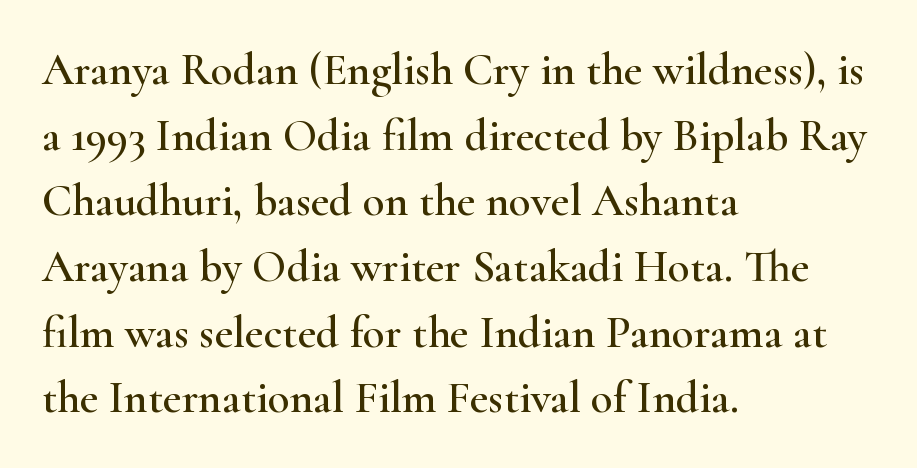
{"serif": "yes", "italic": "no", "width": "wide", "stroke_contrast": "high", "x_height": "small", "monospaced": "no", "underline": "no", "align": "left", "line_spacing": "normal", "line_spacing_ratio": 1.46, "letter_spacing": "normal", "letter_spacing_em": 0.0, "glyph_px": 45}
